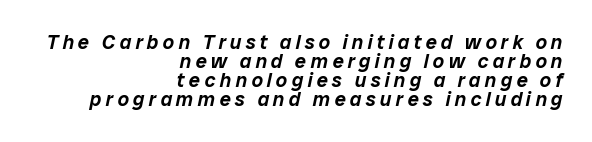
{"italic": "yes", "lean": "right", "slant_degrees": 12, "underline": "no", "align": "right", "line_spacing": "tight", "line_spacing_ratio": 0.95, "letter_spacing": "wide", "letter_spacing_em": 0.21, "glyph_px": 20}
